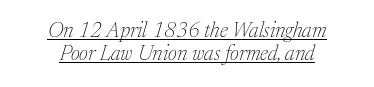
Q: Is the text bold? A: No.
Q: Is the text italic (slanted)? A: Yes, it leans right by about 17 degrees.
Q: Is the text underlined? A: Yes.
Q: How is the paragraph aligned? A: Centered.
Q: Is the spacing between letters normal or unusually wide? A: Normal.
Q: Is the spacing between lines tight, normal or loose? A: Tight.
